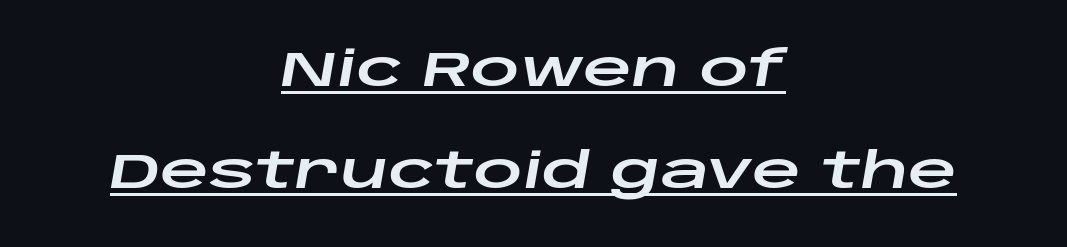
The horizontal fit of the characters is conventional and even. One glance says open: line gaps are wider than usual. Visually the block forms a symmetrical silhouette, jagged on both flanks. The passage shown is typed in a proportional face where columns would drift.
